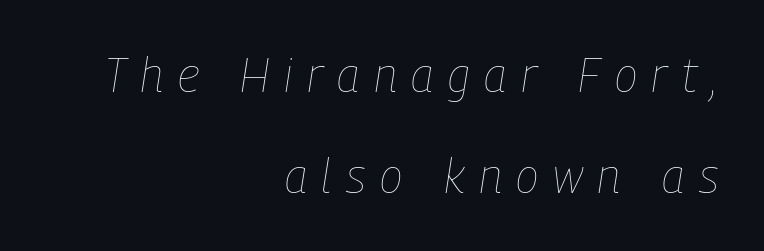
{"italic": "yes", "lean": "right", "slant_degrees": 9, "bold": "no", "weight": "thin", "width": "condensed", "stroke_contrast": "low", "x_height": "medium", "monospaced": "no", "underline": "no", "align": "right", "line_spacing": "loose", "line_spacing_ratio": 2.15, "letter_spacing": "wide", "letter_spacing_em": 0.31, "glyph_px": 47}
